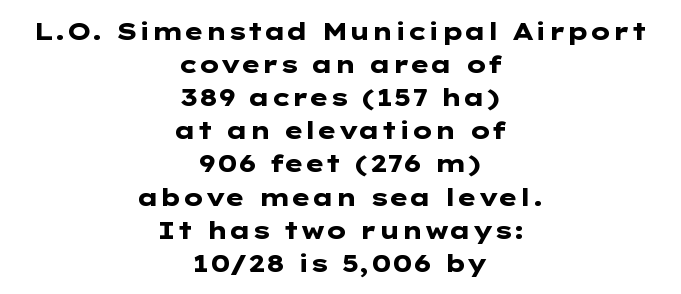
The vertical gap from one line to the next is medium. Plain, unruled lines of type. Letter spacing: default. This is roman type, the default non-slanted kind.
